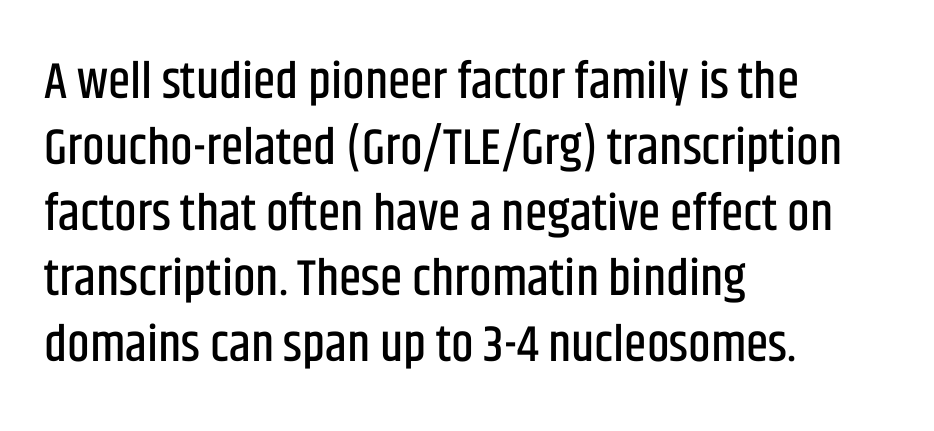
Each row of text sits above clean, open space. Each letter keeps its own natural width here, so spacing adapts to shape. The rendering uses a moderate line-height, typical for paragraphs. The letters carry no serifs — their stems end cleanly without finishing strokes. These lines stack with their left ends in a neat column. If you drew a line through each stem, it would be perfectly vertical.
